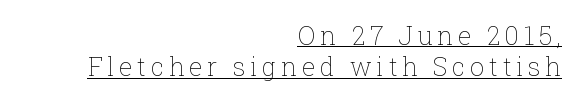
Q: Is the text bold? A: No.
Q: Is the text italic (slanted)? A: No, it is upright.
Q: Is the text underlined? A: Yes.
Q: How is the paragraph aligned? A: Right-aligned.
Q: Is the spacing between lines tight, normal or loose? A: Normal.
